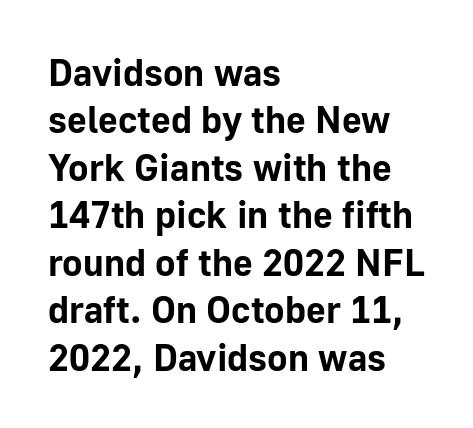
Heavy-handed strokes throughout: this text is bold. Lines of text with bare space underneath. How are the letters spaced? Ordinarily, with no added tracking. If you measured baseline to baseline, you'd find a middling distance. The letters advance in unequal steps, a hallmark of proportional type.
